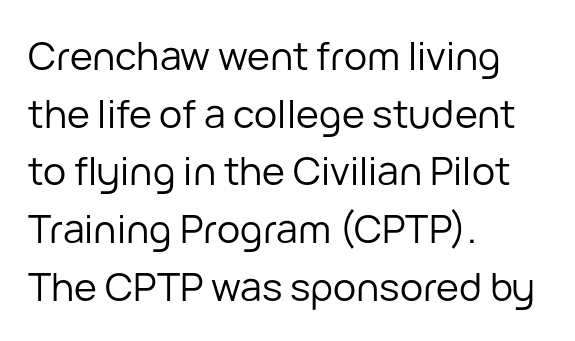
Q: Is the text bold? A: No.
Q: Is the text italic (slanted)? A: No, it is upright.
Q: Is the typeface a serif or a sans-serif typeface? A: Sans-serif.
Q: Is the text underlined? A: No.
Q: How is the paragraph aligned? A: Left-aligned.
Q: Is the spacing between letters normal or unusually wide? A: Normal.
Q: Is the spacing between lines tight, normal or loose? A: Normal.
Q: Width (condensed, normal, or wide)? A: Normal.
Q: Stroke contrast? A: Low.
Q: x-height? A: Medium.
Q: Monospaced? A: No.
